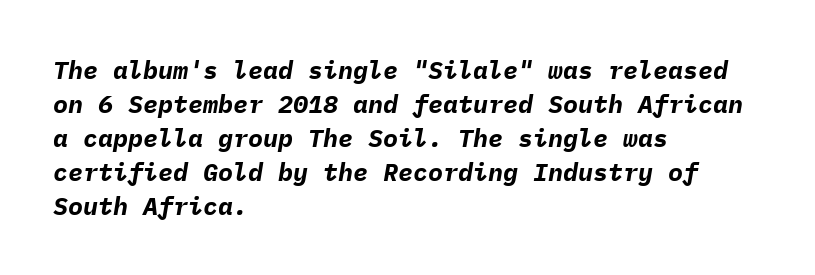
{"italic": "yes", "lean": "right", "slant_degrees": 9, "bold": "yes", "underline": "no", "align": "left", "line_spacing": "normal", "line_spacing_ratio": 1.36, "letter_spacing": "normal", "letter_spacing_em": 0.0, "glyph_px": 25}
